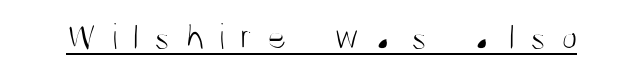
{"serif": "no", "italic": "no", "bold": "no", "weight": "light", "width": "condensed", "stroke_contrast": "medium", "x_height": "large", "monospaced": "no", "underline": "yes", "letter_spacing": "wide", "letter_spacing_em": 0.4, "glyph_px": 37}
